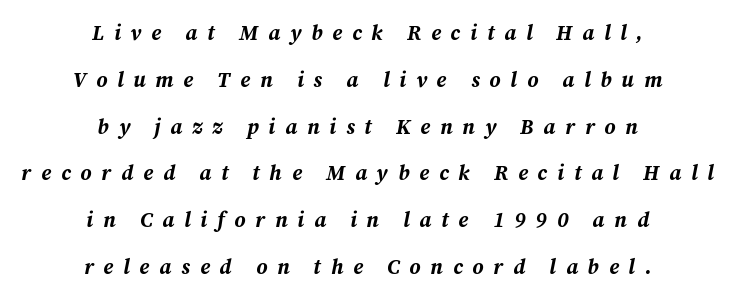
Q: Is the text bold? A: Yes.
Q: Is the text italic (slanted)? A: Yes, it leans right by about 12 degrees.
Q: Is the text underlined? A: No.
Q: How is the paragraph aligned? A: Centered.
Q: Is the spacing between letters normal or unusually wide? A: Unusually wide.
Q: Is the spacing between lines tight, normal or loose? A: Loose.
